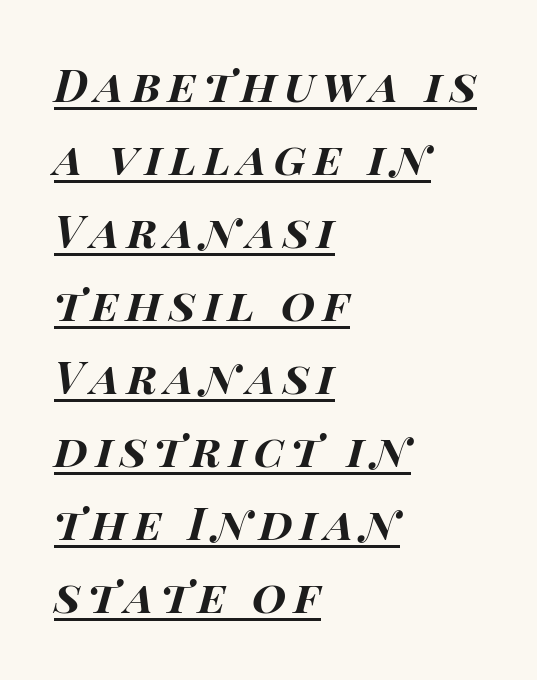
The image shows 44 px bold, wide type, italic (leaning right); set left-aligned, normal line spacing (1.66x), underlined; high stroke contrast and a large x-height.
